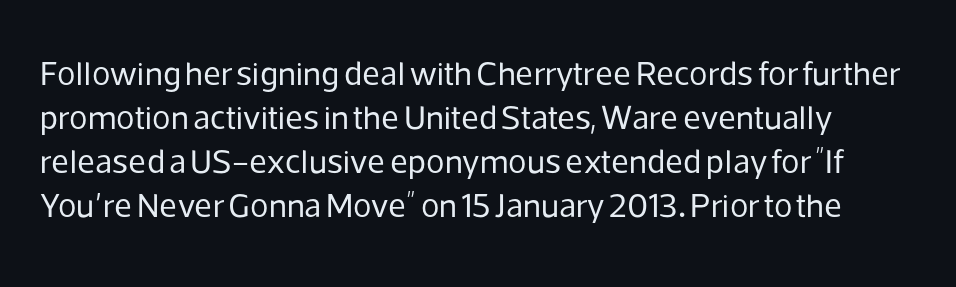
{"serif": "no", "italic": "no", "bold": "no", "weight": "regular", "width": "normal", "stroke_contrast": "low", "x_height": "medium", "monospaced": "no", "underline": "no", "line_spacing": "normal", "line_spacing_ratio": 1.29, "letter_spacing": "normal", "letter_spacing_em": 0.0, "glyph_px": 34}
